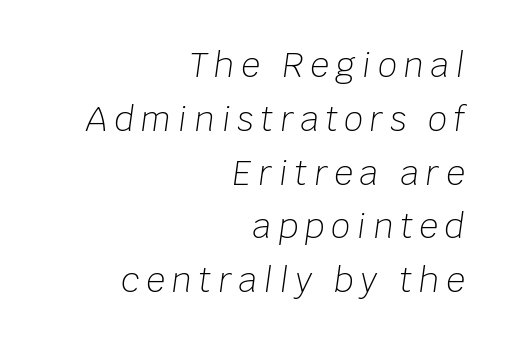
Q: Is the text bold? A: No.
Q: Is the text italic (slanted)? A: Yes, it leans right by about 8 degrees.
Q: Is the text underlined? A: No.
Q: How is the paragraph aligned? A: Right-aligned.
Q: Is the spacing between letters normal or unusually wide? A: Unusually wide.
Q: Is the spacing between lines tight, normal or loose? A: Normal.
Q: Width (condensed, normal, or wide)? A: Normal.
Q: Stroke contrast? A: Low.
Q: x-height? A: Large.
Q: Monospaced? A: No.
